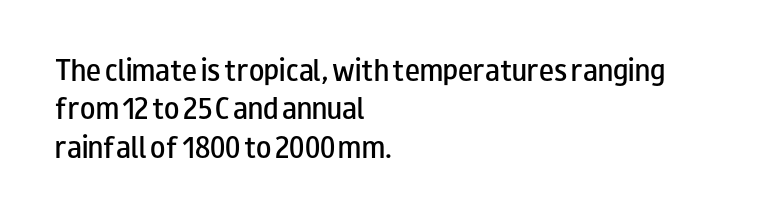
Has an underline been added? It has not. A typesetter would mark this as roman, not italic. The passage shown has conventional tracking throughout. The rows are spaced the way most documents space them. Each line starts at the same left margin while the right side varies. The font is running at a semibold setting, under full bold.
